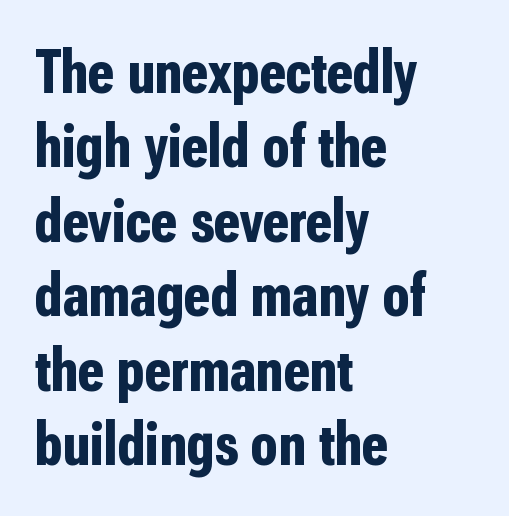
Descenders hang freely into open space. Line starts are locked; line ends wander. The face used here is rendered with its standard letterfit. Here the designer chose a conventional face with non-uniform glyph widths. I'd call this a sans setting — the letters go barefoot. Does the lettering tilt? It doesn't — this is upright.
